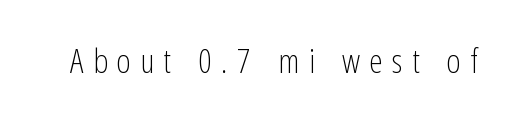
Q: Is the text bold? A: No.
Q: Is the text italic (slanted)? A: No, it is upright.
Q: Is the typeface a serif or a sans-serif typeface? A: Sans-serif.
Q: Is the text underlined? A: No.
Q: Is the spacing between letters normal or unusually wide? A: Unusually wide.
Q: Width (condensed, normal, or wide)? A: Condensed.
Q: Stroke contrast? A: Low.
Q: x-height? A: Medium.
Q: Monospaced? A: No.
